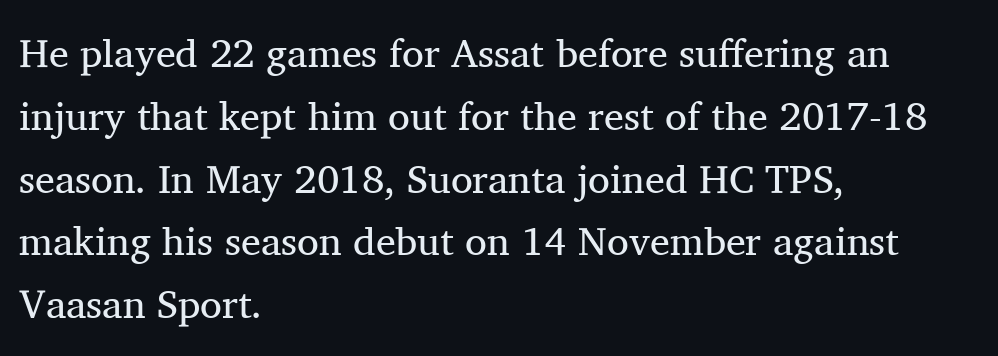
{"serif": "yes", "italic": "no", "bold": "no", "weight": "regular", "width": "normal", "stroke_contrast": "medium", "x_height": "medium", "monospaced": "no", "underline": "no", "align": "left", "line_spacing": "normal", "line_spacing_ratio": 1.57, "letter_spacing": "normal", "letter_spacing_em": 0.0, "glyph_px": 40}
